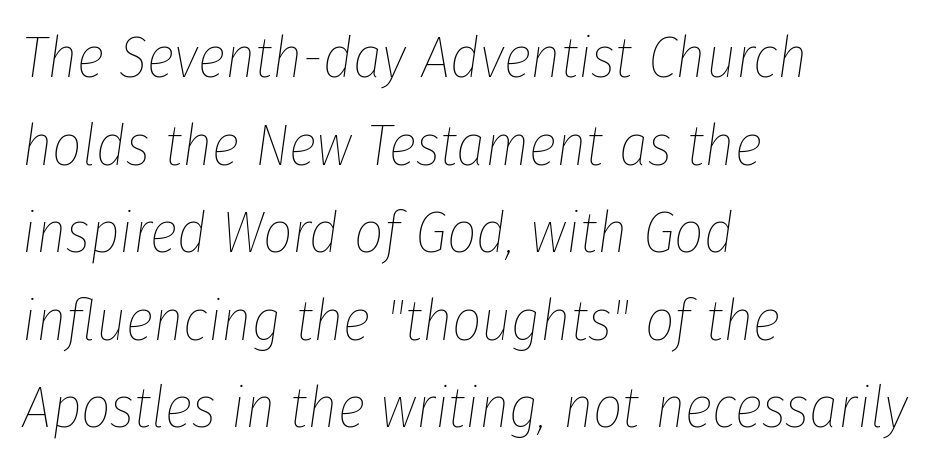
A typesetter would call this proportional, since set widths differ per character. The text block is weighted toward the left margin, trailing off unevenly rightward. No extra ink here — the face is not bold. You can tell it's italic because the verticals aren't actually vertical. Summary of vertical rhythm: regular, with standard interline spacing. Words appear dense and cohesive because spacing is normal.
